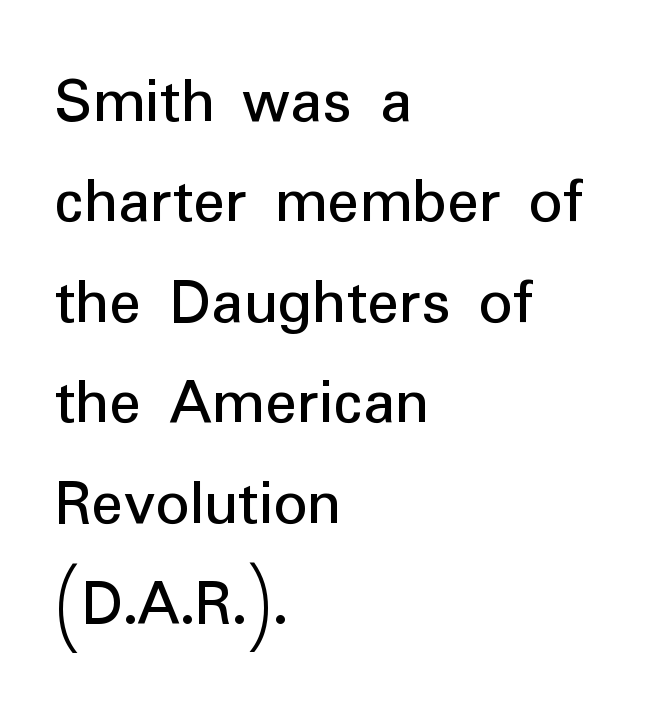
The image shows 67 px regular-weight sans-serif type, upright; set left-aligned, normal line spacing (1.5x), normal letter spacing, not underlined; low stroke contrast and a medium x-height.
